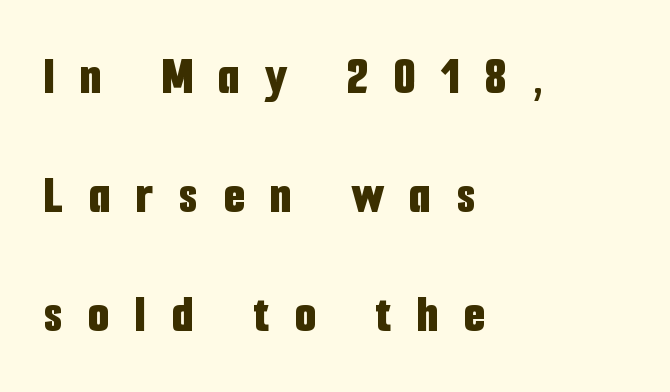
The image shows 54 px bold, condensed sans-serif type, upright; set left-aligned, loose line spacing (2.2x), unusually wide letter spacing (+0.48 em), not underlined; low stroke contrast and a medium x-height.
